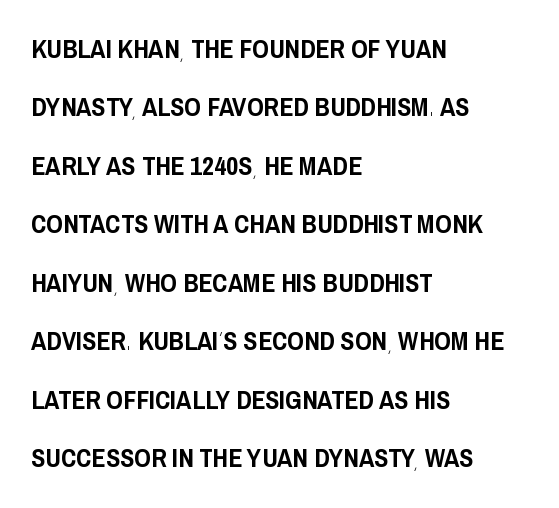
{"italic": "no", "underline": "no", "align": "left", "line_spacing": "loose", "line_spacing_ratio": 2.25, "letter_spacing": "normal", "letter_spacing_em": 0.0, "glyph_px": 26}
